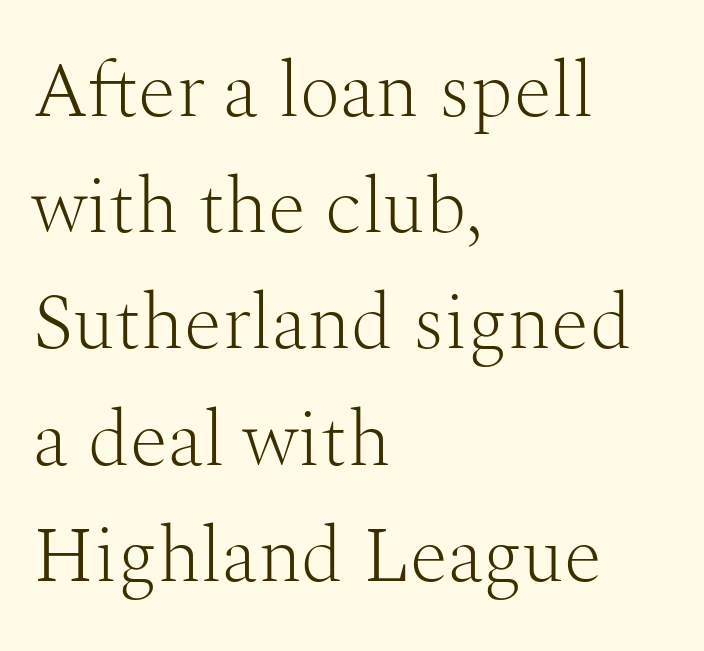
{"serif": "yes", "italic": "no", "bold": "no", "weight": "light", "width": "normal", "stroke_contrast": "medium", "x_height": "medium", "monospaced": "no", "underline": "no", "align": "left", "line_spacing": "normal", "line_spacing_ratio": 1.49, "letter_spacing": "normal", "letter_spacing_em": 0.0, "glyph_px": 78}
